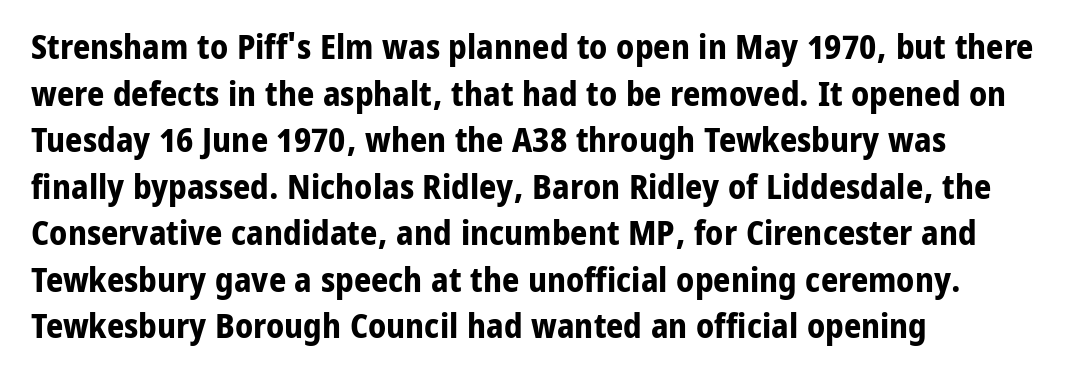
Q: Is the text bold? A: Yes.
Q: Is the text italic (slanted)? A: No, it is upright.
Q: Is the typeface a serif or a sans-serif typeface? A: Sans-serif.
Q: Is the text underlined? A: No.
Q: How is the paragraph aligned? A: Left-aligned.
Q: Is the spacing between letters normal or unusually wide? A: Normal.
Q: Is the spacing between lines tight, normal or loose? A: Normal.
Q: Width (condensed, normal, or wide)? A: Normal.
Q: Stroke contrast? A: Low.
Q: x-height? A: Medium.
Q: Monospaced? A: No.
